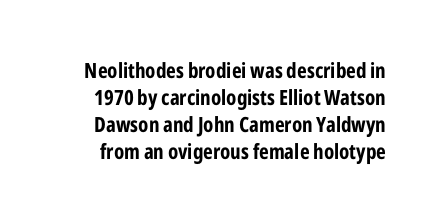
{"italic": "no", "bold": "yes", "underline": "no", "line_spacing": "normal", "line_spacing_ratio": 1.28, "letter_spacing": "normal", "letter_spacing_em": 0.0, "glyph_px": 21}
